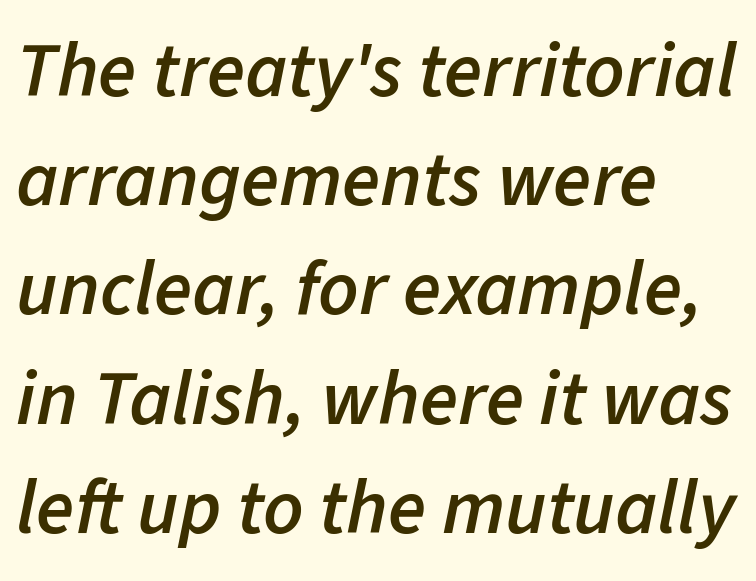
Q: Is the text bold? A: Semi-bold.
Q: Is the text italic (slanted)? A: Yes, it leans right by about 11 degrees.
Q: Is the text underlined? A: No.
Q: How is the paragraph aligned? A: Left-aligned.
Q: Is the spacing between letters normal or unusually wide? A: Normal.
Q: Is the spacing between lines tight, normal or loose? A: Normal.
Q: Width (condensed, normal, or wide)? A: Normal.
Q: Stroke contrast? A: Low.
Q: x-height? A: Medium.
Q: Monospaced? A: No.
